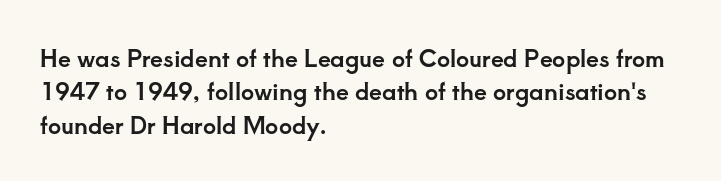
The image shows 23 px text type, upright; set left-aligned, normal line spacing (1.45x), normal letter spacing, not underlined.
